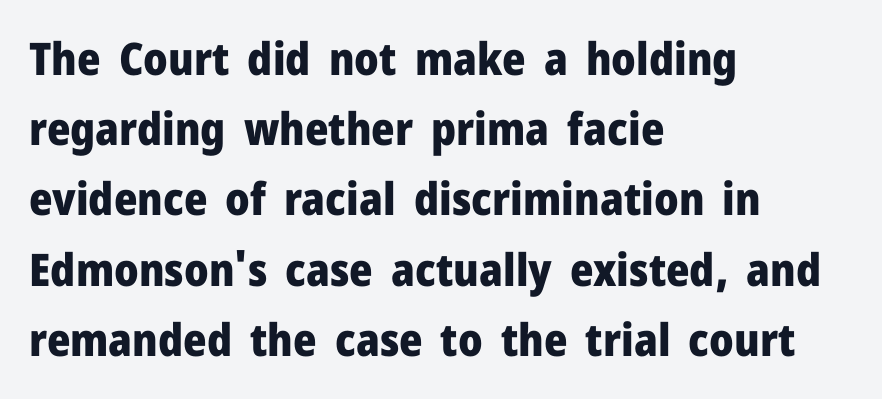
The image shows 45 px heavy sans-serif type, upright; set left-aligned, normal line spacing (1.56x), normal letter spacing, not underlined; low stroke contrast and a medium x-height.
